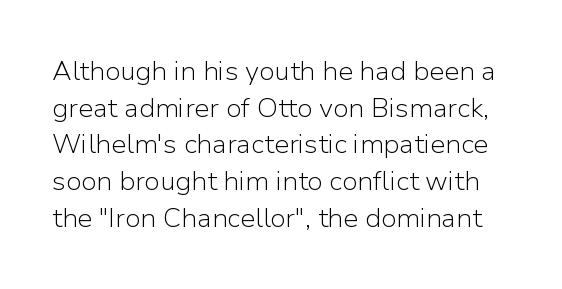
Q: Is the text bold? A: No.
Q: Is the text italic (slanted)? A: No, it is upright.
Q: Is the text underlined? A: No.
Q: Is the spacing between letters normal or unusually wide? A: Normal.
Q: Is the spacing between lines tight, normal or loose? A: Normal.
